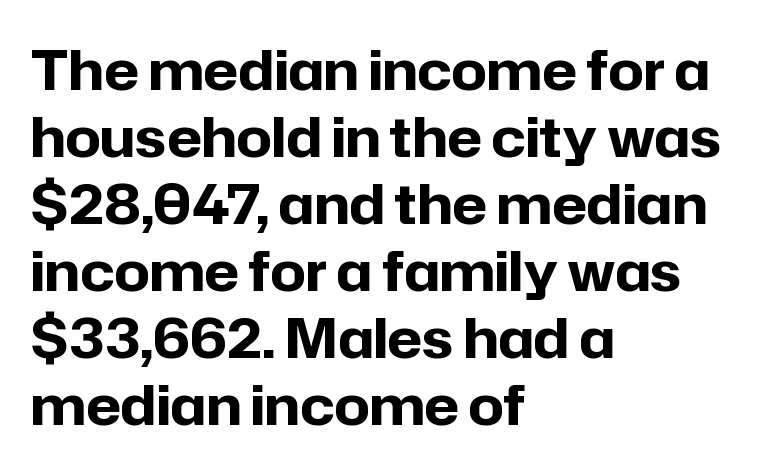
{"serif": "no", "italic": "no", "bold": "yes", "weight": "bold", "width": "normal", "stroke_contrast": "low", "x_height": "medium", "monospaced": "no", "underline": "no", "align": "left", "line_spacing_ratio": 1.22, "letter_spacing": "normal", "letter_spacing_em": 0.0, "glyph_px": 55}
